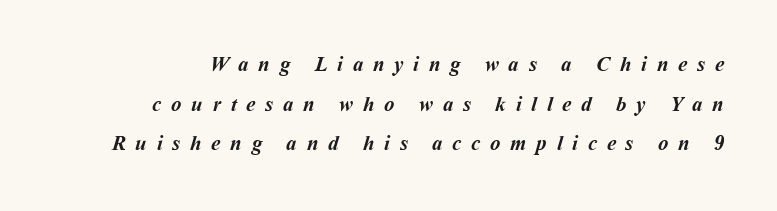
Q: Is the text bold? A: Yes.
Q: Is the text underlined? A: No.
Q: Is the spacing between letters normal or unusually wide? A: Unusually wide.
